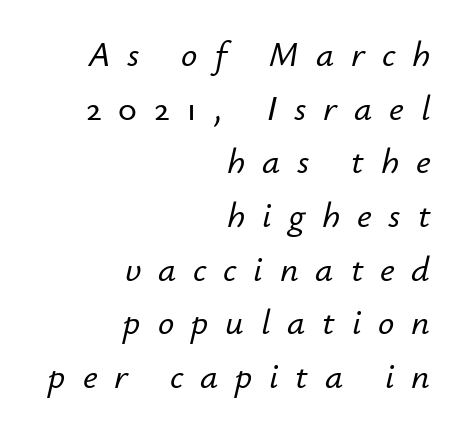
Q: Is the text italic (slanted)? A: Yes, it leans right by about 12 degrees.
Q: Is the text underlined? A: No.
Q: How is the paragraph aligned? A: Right-aligned.
Q: Is the spacing between letters normal or unusually wide? A: Unusually wide.
Q: Is the spacing between lines tight, normal or loose? A: Normal.
Q: Width (condensed, normal, or wide)? A: Normal.
Q: Stroke contrast? A: Low.
Q: x-height? A: Small.
Q: Monospaced? A: No.
